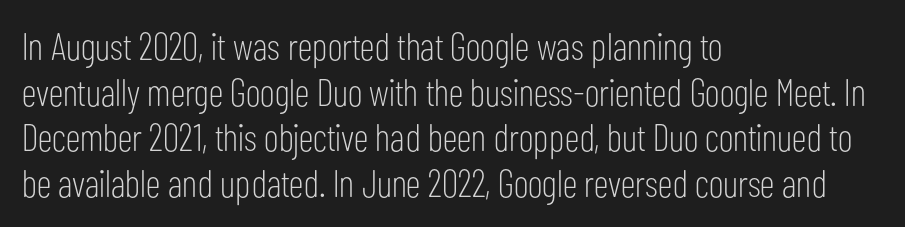
Q: Is the text bold? A: No.
Q: Is the text italic (slanted)? A: No, it is upright.
Q: Is the typeface a serif or a sans-serif typeface? A: Sans-serif.
Q: Is the text underlined? A: No.
Q: How is the paragraph aligned? A: Left-aligned.
Q: Is the spacing between letters normal or unusually wide? A: Normal.
Q: Width (condensed, normal, or wide)? A: Condensed.
Q: Stroke contrast? A: Low.
Q: x-height? A: Medium.
Q: Monospaced? A: No.
